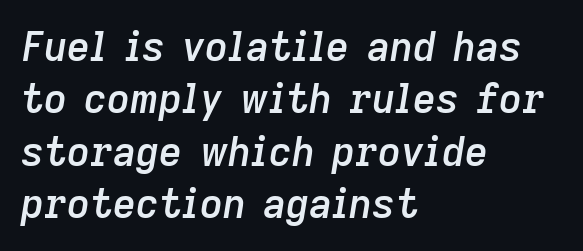
{"italic": "yes", "lean": "right", "slant_degrees": 9, "bold": "semi", "weight": "semibold", "width": "normal", "stroke_contrast": "low", "x_height": "medium", "monospaced": "no", "underline": "no", "align": "left", "line_spacing": "normal", "line_spacing_ratio": 1.31, "letter_spacing": "normal", "letter_spacing_em": 0.0, "glyph_px": 40}
